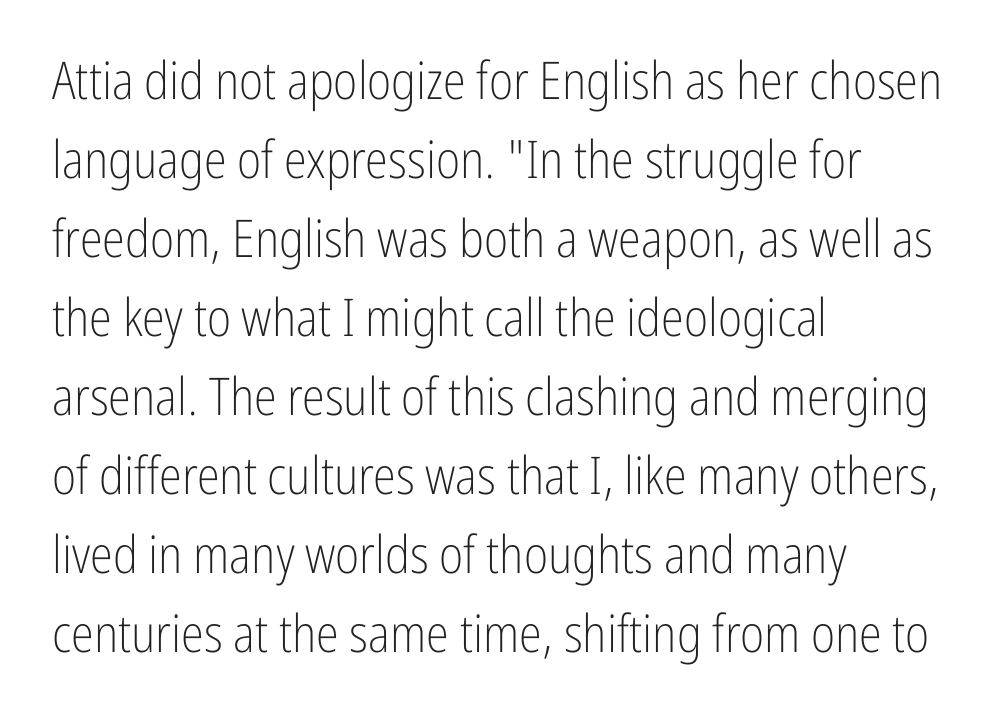
{"serif": "no", "italic": "no", "bold": "no", "weight": "light", "width": "condensed", "stroke_contrast": "low", "x_height": "medium", "monospaced": "no", "underline": "no", "align": "left", "line_spacing": "normal", "line_spacing_ratio": 1.52, "letter_spacing": "normal", "letter_spacing_em": 0.0, "glyph_px": 52}
